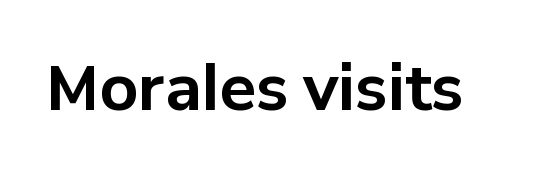
Q: Is the text bold? A: Yes.
Q: Is the text italic (slanted)? A: No, it is upright.
Q: Is the typeface a serif or a sans-serif typeface? A: Sans-serif.
Q: Is the text underlined? A: No.
Q: Is the spacing between letters normal or unusually wide? A: Normal.
Q: Width (condensed, normal, or wide)? A: Normal.
Q: Stroke contrast? A: Low.
Q: x-height? A: Medium.
Q: Monospaced? A: No.
